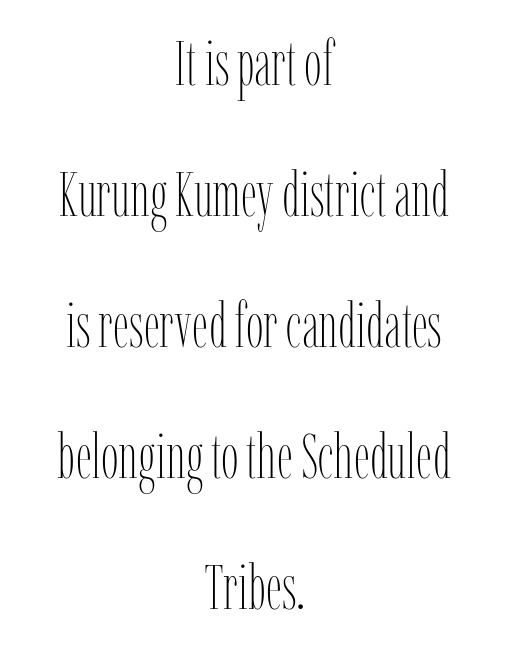
{"italic": "no", "bold": "no", "weight": "thin", "width": "condensed", "stroke_contrast": "low", "x_height": "medium", "monospaced": "no", "underline": "no", "align": "center", "line_spacing": "loose", "line_spacing_ratio": 2.08, "letter_spacing": "normal", "letter_spacing_em": 0.0, "glyph_px": 63}
